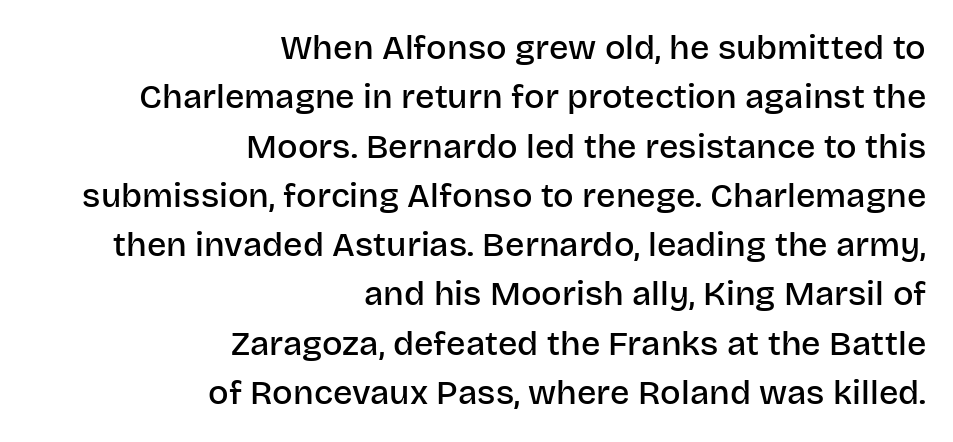
The image shows 34 px semibold sans-serif type, upright; set right-aligned, normal line spacing (1.45x), normal letter spacing, not underlined; low stroke contrast and a large x-height.
